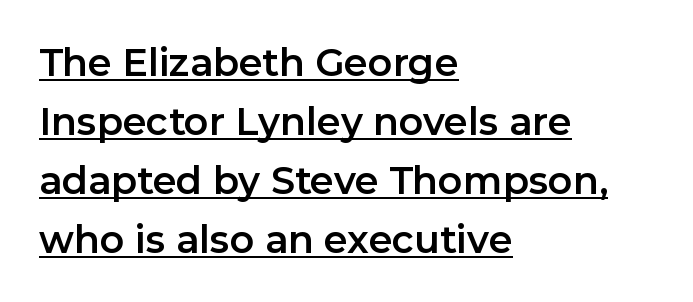
{"serif": "no", "italic": "no", "width": "normal", "stroke_contrast": "low", "x_height": "medium", "monospaced": "no", "underline": "yes", "align": "left", "line_spacing": "normal", "line_spacing_ratio": 1.55, "letter_spacing": "normal", "letter_spacing_em": 0.0, "glyph_px": 38}
